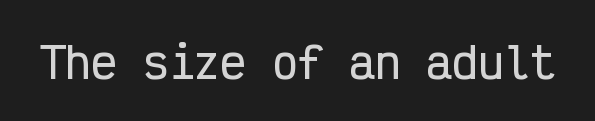
Q: Is the text italic (slanted)? A: No, it is upright.
Q: Is the typeface a serif or a sans-serif typeface? A: Sans-serif.
Q: Is the text underlined? A: No.
Q: Is the spacing between letters normal or unusually wide? A: Normal.
Q: Width (condensed, normal, or wide)? A: Condensed.
Q: Stroke contrast? A: Low.
Q: x-height? A: Medium.
Q: Monospaced? A: Yes.
